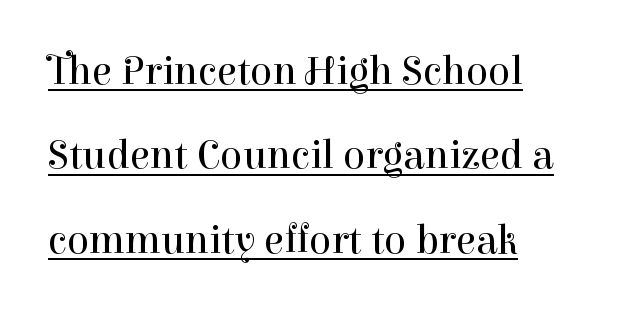
Descenders here cross a horizontal rule under the line. Does the lettering tilt? It doesn't — this is upright. The rendering anchors every line to the left-hand side. This rendering employs a face with finishing strokes, i.e., a serif. Character widths vary here, with narrow letters taking less room than wide ones.
